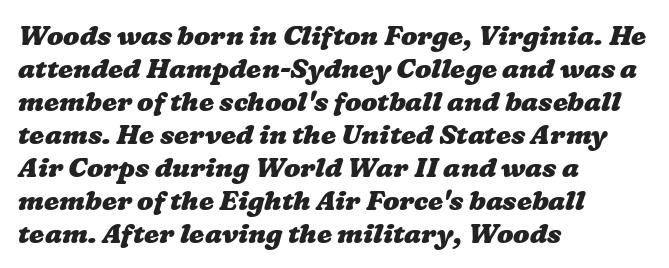
Q: Is the text bold? A: Yes.
Q: Is the text underlined? A: No.
Q: How is the paragraph aligned? A: Left-aligned.
Q: Is the spacing between letters normal or unusually wide? A: Normal.
